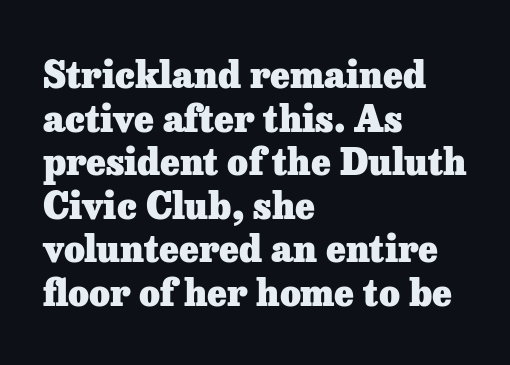
Typeset ragged right — the left edge is the straight one. Check the space under the baseline: it is left empty. These lines are rendered in a variable-pitch font. Look at the stroke-to-counter ratio: heavy, a bold.
